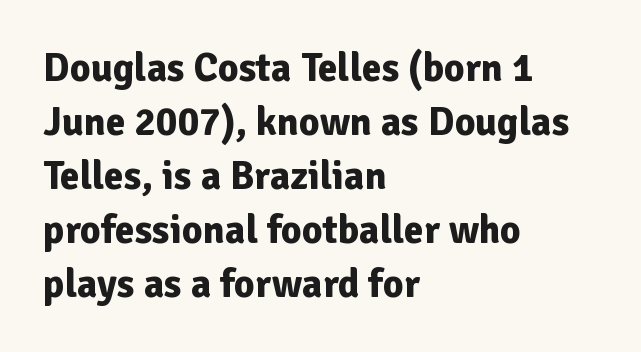
Its strokes are broad and dark, the hallmark of bold type. Alignment: flush left. Every stem runs plumb, perpendicular to the baseline. Is this a fixed-width face? No — the glyphs have proportional, varying widths. Spacing between characters is what you'd get straight out of the box.
